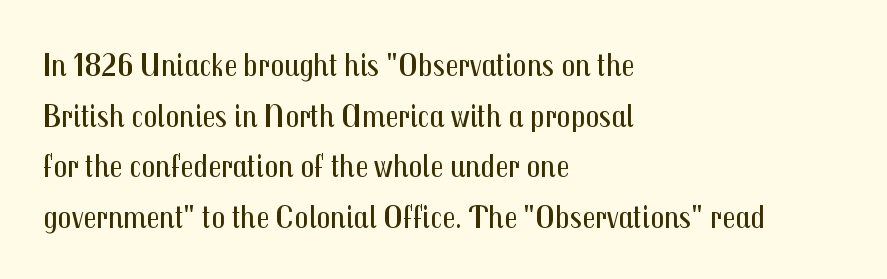
Q: Is the text bold? A: No.
Q: Is the text italic (slanted)? A: No, it is upright.
Q: Is the typeface a serif or a sans-serif typeface? A: Sans-serif.
Q: Is the text underlined? A: No.
Q: How is the paragraph aligned? A: Left-aligned.
Q: Is the spacing between letters normal or unusually wide? A: Normal.
Q: Is the spacing between lines tight, normal or loose? A: Normal.
Q: Width (condensed, normal, or wide)? A: Condensed.
Q: Stroke contrast? A: Medium.
Q: x-height? A: Medium.
Q: Monospaced? A: No.
